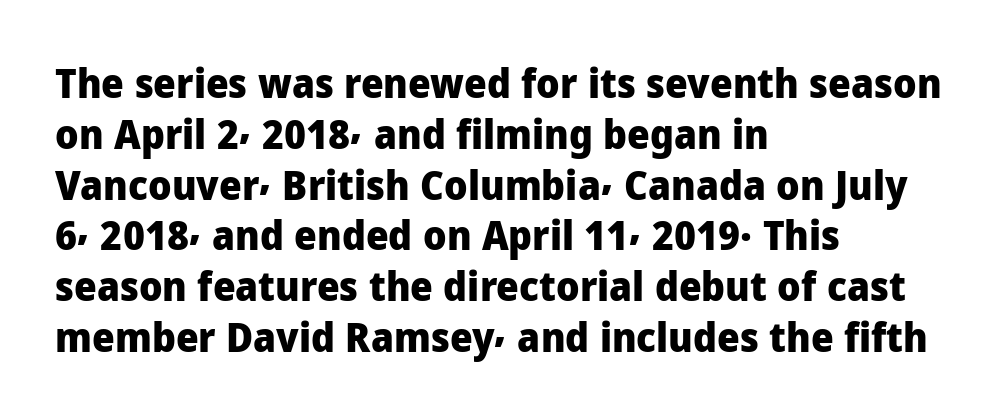
Q: Is the text bold? A: Yes.
Q: Is the text italic (slanted)? A: No, it is upright.
Q: Is the typeface a serif or a sans-serif typeface? A: Sans-serif.
Q: Is the text underlined? A: No.
Q: How is the paragraph aligned? A: Left-aligned.
Q: Is the spacing between letters normal or unusually wide? A: Normal.
Q: Is the spacing between lines tight, normal or loose? A: Normal.
Q: Width (condensed, normal, or wide)? A: Normal.
Q: Stroke contrast? A: Low.
Q: x-height? A: Medium.
Q: Monospaced? A: No.
